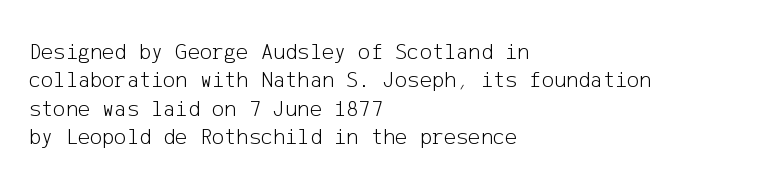
Q: Is the text bold? A: No.
Q: Is the text italic (slanted)? A: No, it is upright.
Q: Is the text underlined? A: No.
Q: How is the paragraph aligned? A: Left-aligned.
Q: Is the spacing between letters normal or unusually wide? A: Normal.
